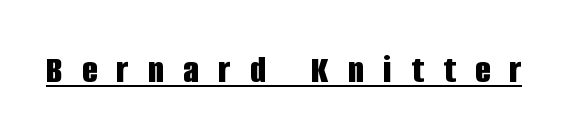
The image shows 40 px bold, condensed sans-serif type, upright; set unusually wide letter spacing (+0.49 em), underlined; low stroke contrast and a large x-height.
